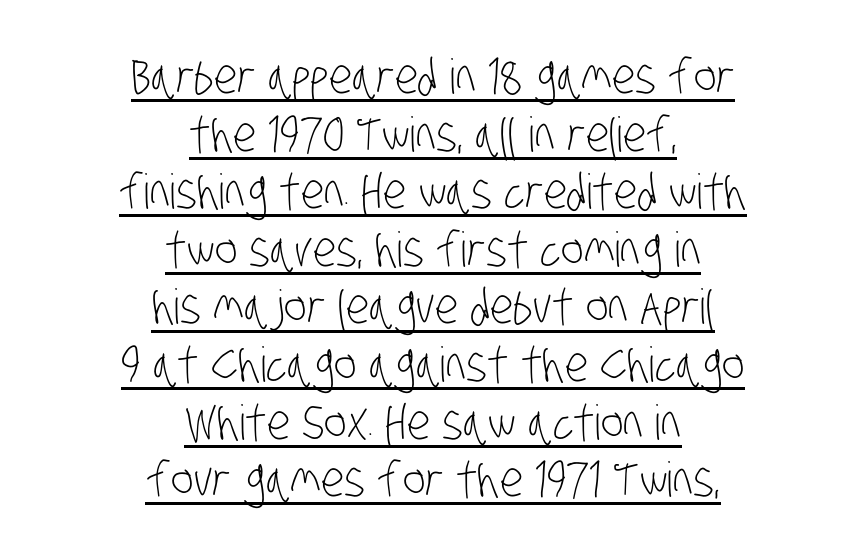
The image shows 48 px light, condensed sans-serif type; set centered, line spacing 1.2x, normal letter spacing, underlined; low stroke contrast and a large x-height.
